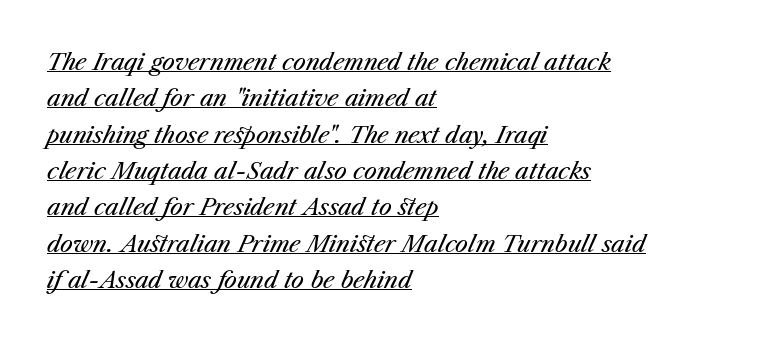
The image shows 23 px text type, italic (leaning right); set left-aligned, normal line spacing (1.58x), normal letter spacing, underlined.
